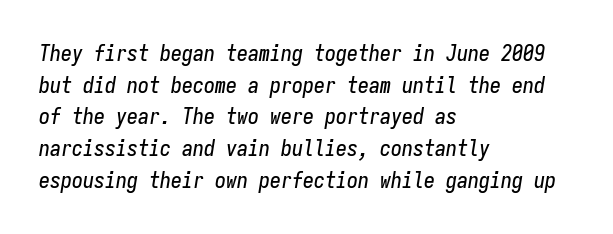
The image shows 22 px text type, italic (leaning right); set left-aligned, normal line spacing (1.44x), normal letter spacing, not underlined.
